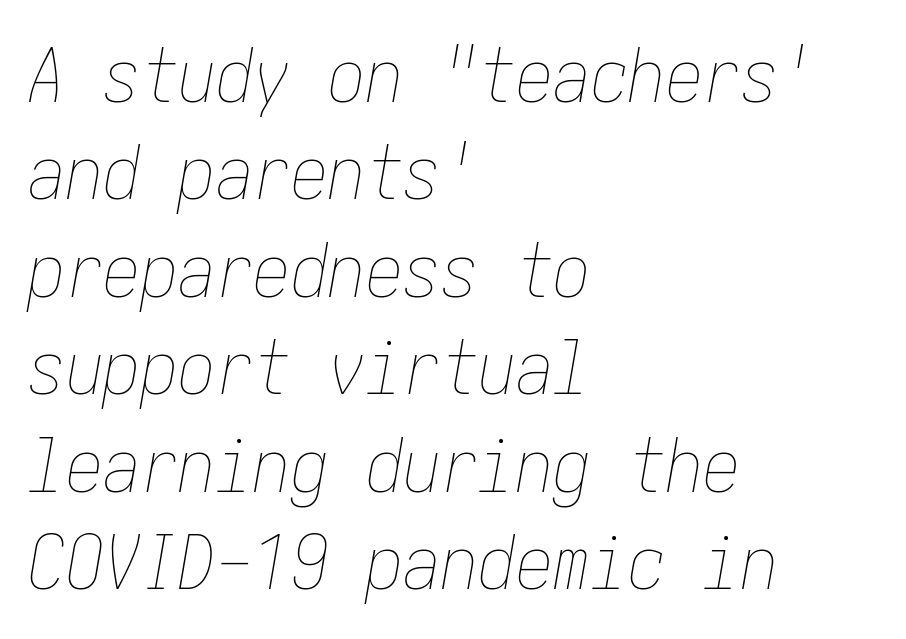
The image shows 75 px thin, condensed type, italic (leaning right); set left-aligned, normal line spacing (1.3x), normal letter spacing, not underlined; low stroke contrast and a medium x-height.
